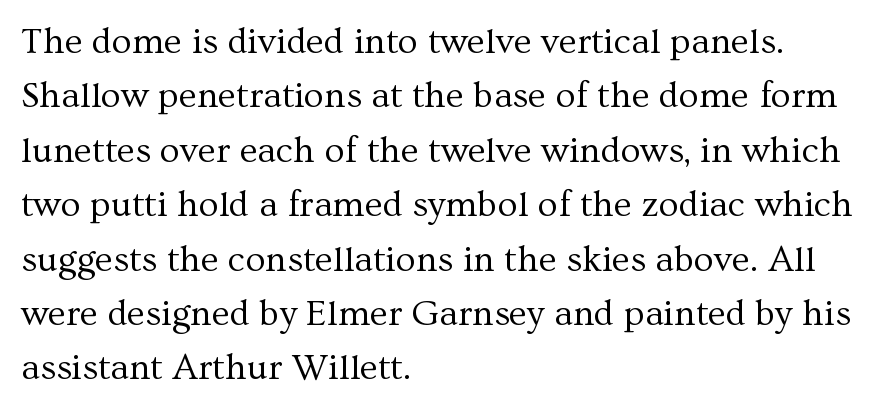
The image shows 37 px regular-weight serif type, upright; set left-aligned, normal line spacing (1.47x), normal letter spacing, not underlined; medium stroke contrast and a medium x-height.
